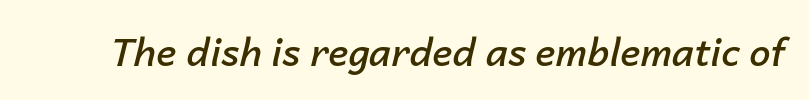
Q: Is the text bold? A: Semi-bold.
Q: Is the text italic (slanted)? A: Yes, it leans right by about 14 degrees.
Q: Is the text underlined? A: No.
Q: Is the spacing between letters normal or unusually wide? A: Normal.
Q: Width (condensed, normal, or wide)? A: Normal.
Q: Stroke contrast? A: Low.
Q: x-height? A: Medium.
Q: Monospaced? A: No.
